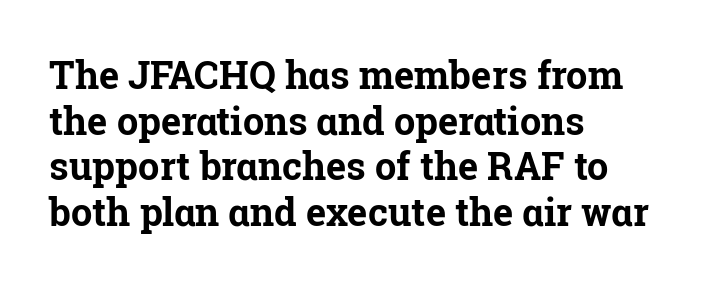
Q: Is the text bold? A: Yes.
Q: Is the text italic (slanted)? A: No, it is upright.
Q: Is the typeface a serif or a sans-serif typeface? A: Serif.
Q: Is the text underlined? A: No.
Q: How is the paragraph aligned? A: Left-aligned.
Q: Is the spacing between letters normal or unusually wide? A: Normal.
Q: Width (condensed, normal, or wide)? A: Normal.
Q: Stroke contrast? A: Low.
Q: x-height? A: Medium.
Q: Monospaced? A: No.
